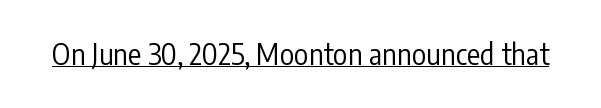
Characters follow at the spacing the type designer built in. The letters look calm and open, with moderate or lighter stems. Every word sits above its own underline. This sample has the flowing, uneven cadence of proportional lettering. Check where the strokes stop: nothing finishes them off — pure sans.
